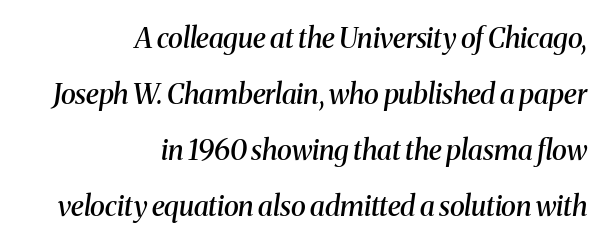
I'd describe the lettering as semibold — firm but not a full bold. The words here are not underlined. The rendering keeps characters at their native spacing. Small tapered or slab feet sit at the stroke ends, so this counts as serif.
